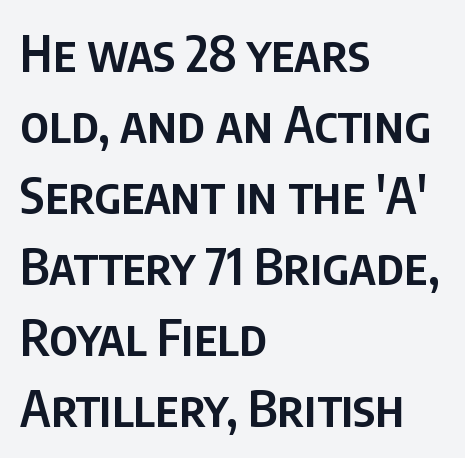
Q: Is the text bold? A: Semi-bold.
Q: Is the text italic (slanted)? A: No, it is upright.
Q: Is the typeface a serif or a sans-serif typeface? A: Sans-serif.
Q: Is the text underlined? A: No.
Q: How is the paragraph aligned? A: Left-aligned.
Q: Is the spacing between letters normal or unusually wide? A: Normal.
Q: Is the spacing between lines tight, normal or loose? A: Normal.
Q: Width (condensed, normal, or wide)? A: Condensed.
Q: Stroke contrast? A: Low.
Q: x-height? A: Large.
Q: Monospaced? A: No.
